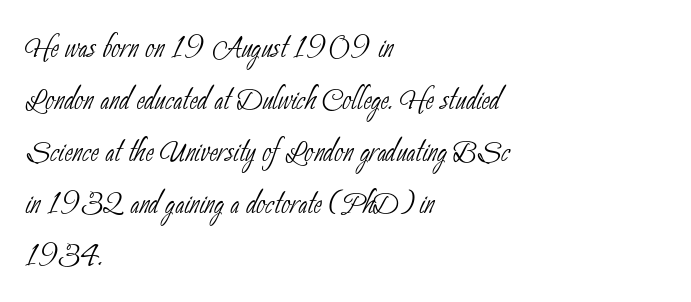
These glyphs show unthickened strokes, regular width or finer. Layout note: lines flush left. Summary of vertical rhythm: regular, with standard interline spacing. Rule under the text: the space is simply empty. Type style note: lacks serifs. You could call the tracking neutral — neither tight nor loose.
